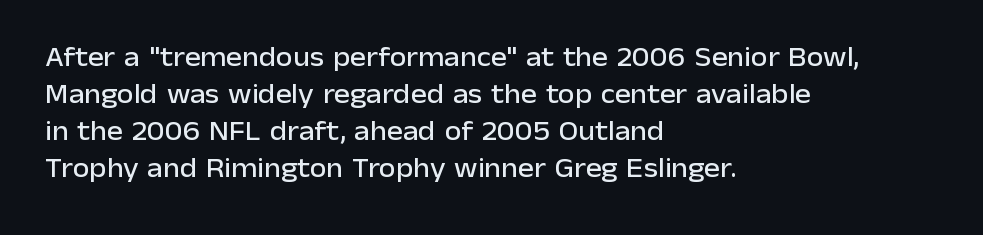
A typesetter would call this zero additional tracking. Notice how descenders clear the ascenders below comfortably — that's standard leading. Ordinary non-slanted type is in use. Letters rest on an invisible, unmarked baseline.
